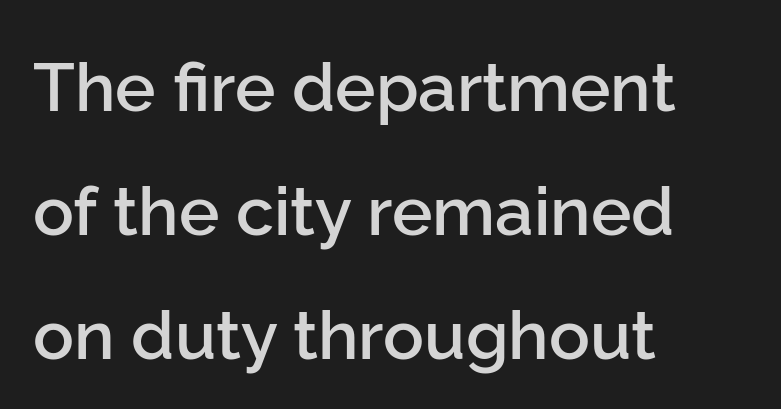
Q: Is the text bold? A: Semi-bold.
Q: Is the text italic (slanted)? A: No, it is upright.
Q: Is the typeface a serif or a sans-serif typeface? A: Sans-serif.
Q: Is the text underlined? A: No.
Q: How is the paragraph aligned? A: Left-aligned.
Q: Is the spacing between letters normal or unusually wide? A: Normal.
Q: Width (condensed, normal, or wide)? A: Normal.
Q: Stroke contrast? A: Low.
Q: x-height? A: Medium.
Q: Monospaced? A: No.
